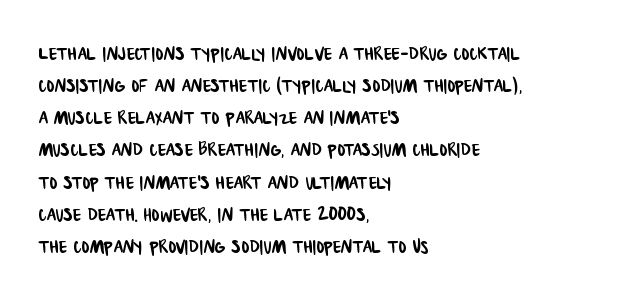
The specimen omits any rule beneath the text block's lines. The setting favours the left margin, as ordinary paragraphs usually do. Vertically, the passage feels balanced, rows spaced as you'd expect. The letterforms sit shoulder to shoulder at normal distance.
